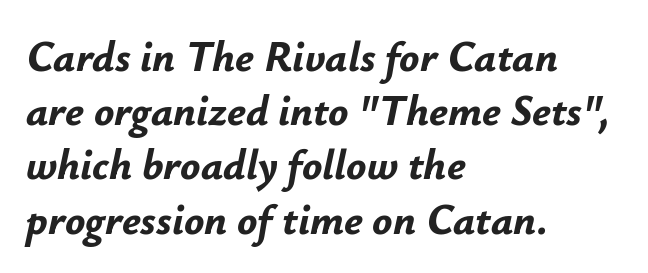
The image shows 42 px bold type, italic (leaning right); set left-aligned, normal line spacing (1.29x), normal letter spacing, not underlined; low stroke contrast and a small x-height.
